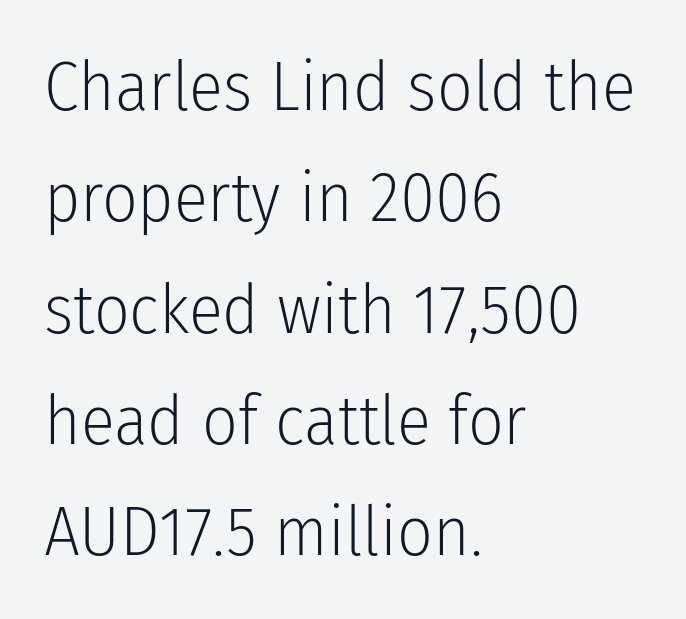
{"serif": "no", "italic": "no", "bold": "no", "weight": "light", "width": "condensed", "stroke_contrast": "low", "x_height": "medium", "monospaced": "no", "underline": "no", "align": "left", "line_spacing": "normal", "line_spacing_ratio": 1.59, "letter_spacing": "normal", "letter_spacing_em": 0.0, "glyph_px": 70}
